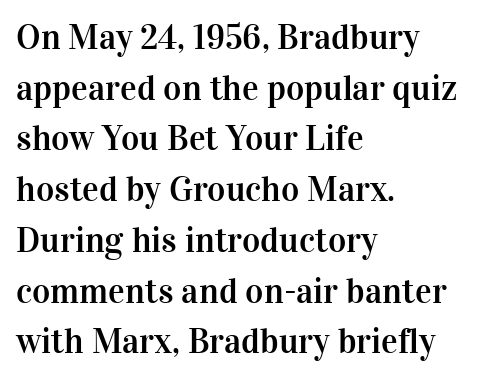
{"serif": "yes", "italic": "no", "width": "normal", "stroke_contrast": "high", "x_height": "medium", "monospaced": "no", "underline": "no", "align": "left", "line_spacing": "normal", "line_spacing_ratio": 1.45, "letter_spacing": "normal", "letter_spacing_em": 0.0, "glyph_px": 35}
